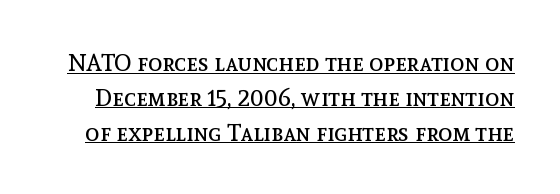
The rendering keeps characters at their native spacing. Ascenders rise straight up at ninety degrees. No heavy texture on the line: the type isn't bold. The passage shown is underscored from start to finish.
